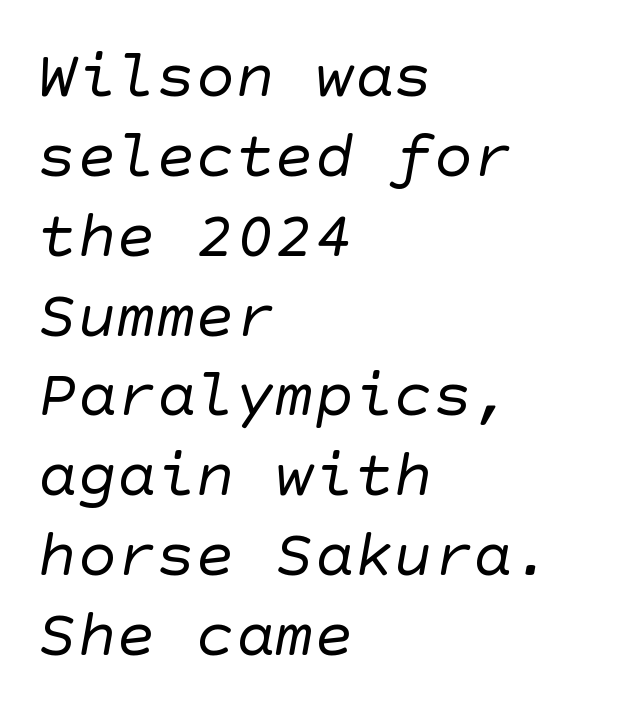
Which margin do the lines hug? The left one — the right edge is uneven. This rendering features lettering with no underline. Between one letter and the next there's only the usual sliver of space. Weight: in the light-to-regular range.
